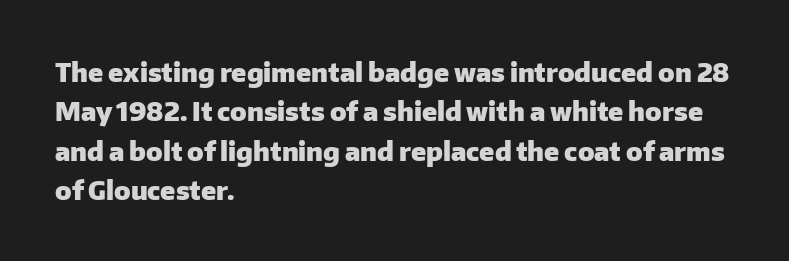
Q: Is the text bold? A: Yes.
Q: Is the text italic (slanted)? A: No, it is upright.
Q: Is the text underlined? A: No.
Q: How is the paragraph aligned? A: Left-aligned.
Q: Is the spacing between letters normal or unusually wide? A: Normal.
Q: Is the spacing between lines tight, normal or loose? A: Normal.
